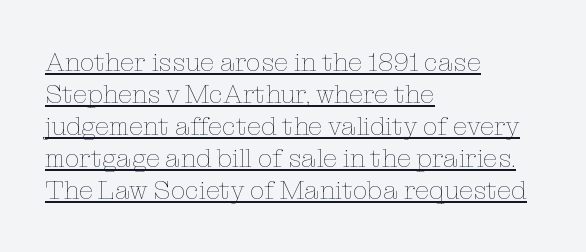
Q: Is the text bold? A: No.
Q: Is the text italic (slanted)? A: No, it is upright.
Q: Is the text underlined? A: Yes.
Q: How is the paragraph aligned? A: Left-aligned.
Q: Is the spacing between letters normal or unusually wide? A: Normal.
